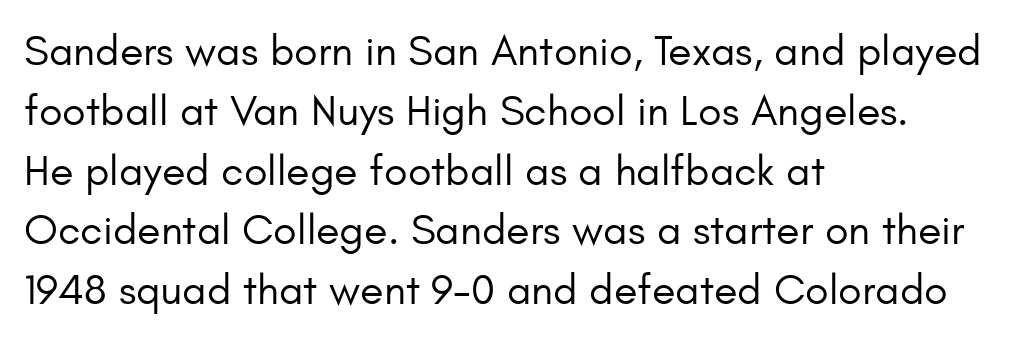
Examine the stroke ends and you'll find no serifs. Each row of text sits above clean, open space. Notice how the passage keeps a crisp vertical edge on the left only. The line-height multiplier appears to be the usual default. These lines are rendered in a variable-pitch font.
